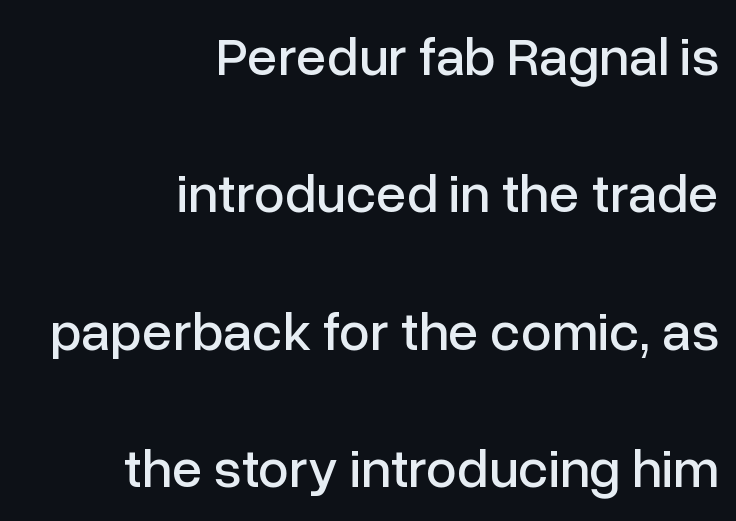
Serif or sans? Sans — the stroke terminals are bare. Think of a printed novel: that variable character pitch is what you see here. The specimen reads as upright at a glance. Nobody drew a line under any word here.
